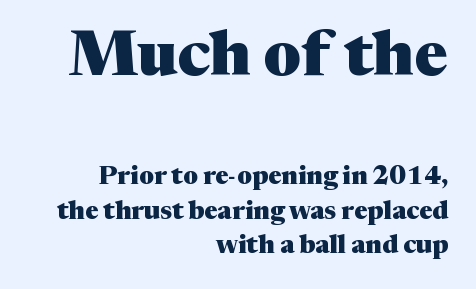
The line texture is even and compact thanks to regular tracking. What's the leading like? Ordinary, nothing unusual. Quick note: not italic, upright. I'd call this a serif setting — the letters wear small feet. Think of a printed novel: that variable character pitch is what you see here.
